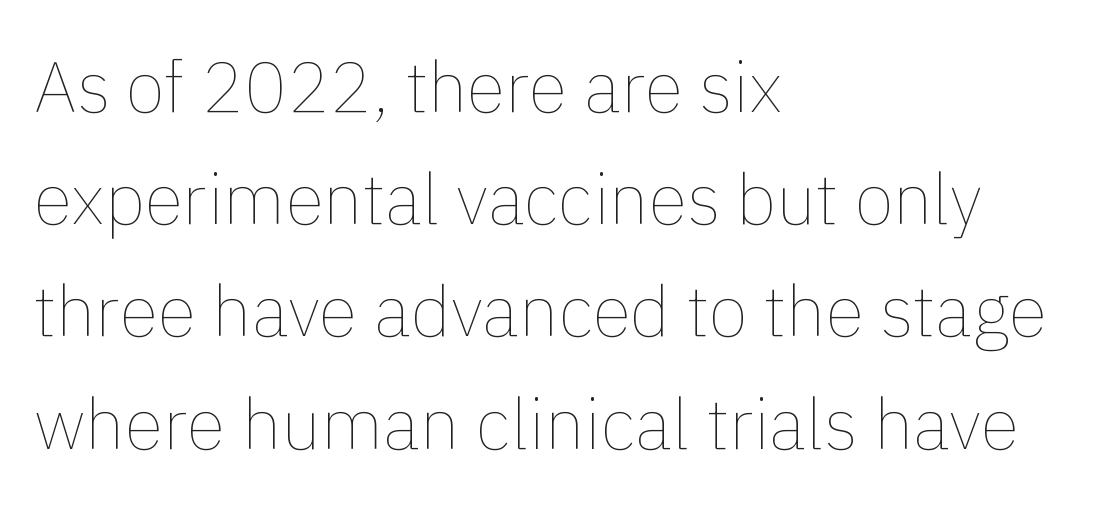
The image shows 71 px thin type, upright; set left-aligned, normal line spacing (1.58x), normal letter spacing, not underlined; low stroke contrast and a medium x-height.
